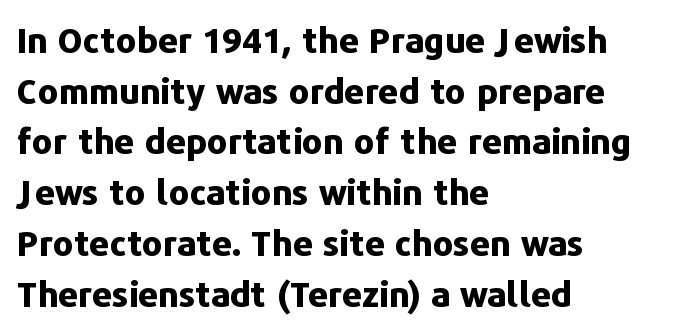
Q: Is the text bold? A: Yes.
Q: Is the text italic (slanted)? A: No, it is upright.
Q: Is the typeface a serif or a sans-serif typeface? A: Sans-serif.
Q: Is the text underlined? A: No.
Q: How is the paragraph aligned? A: Left-aligned.
Q: Is the spacing between letters normal or unusually wide? A: Normal.
Q: Is the spacing between lines tight, normal or loose? A: Normal.
Q: Width (condensed, normal, or wide)? A: Normal.
Q: Stroke contrast? A: Low.
Q: x-height? A: Medium.
Q: Monospaced? A: No.
